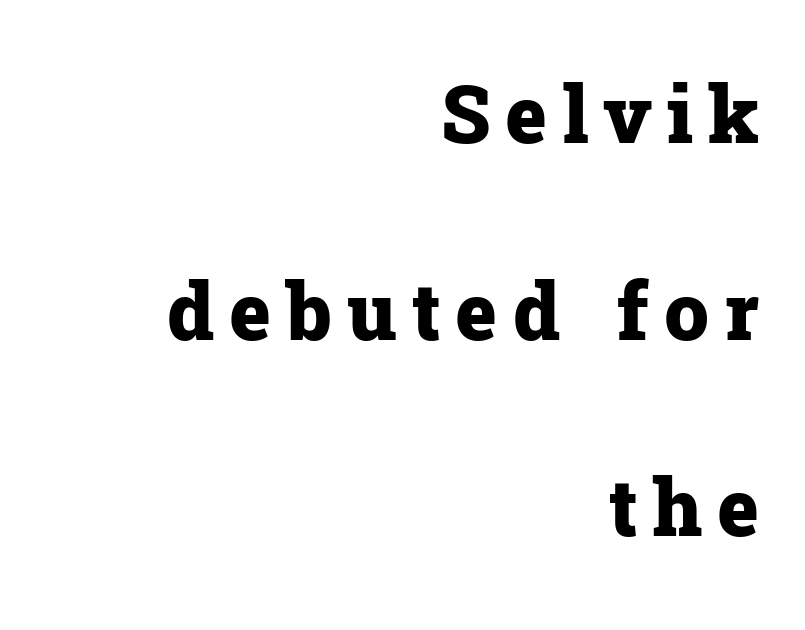
The image shows 79 px heavy serif type, upright; set right-aligned, loose line spacing (2.49x), not underlined; low stroke contrast and a medium x-height.
